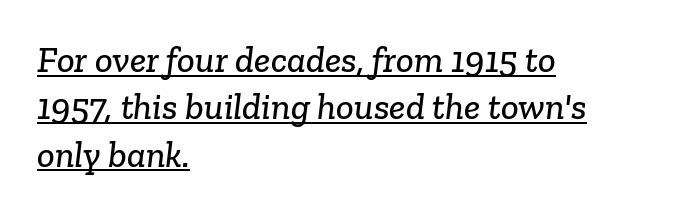
Students, observe the line beneath the letters — that is underlining. Leftover space on each line is placed entirely after the last word. The text was rendered using a seriffed face with decorative stroke endings. The rendering uses a moderate line-height, typical for paragraphs. Spacing between characters is what you'd get straight out of the box.
